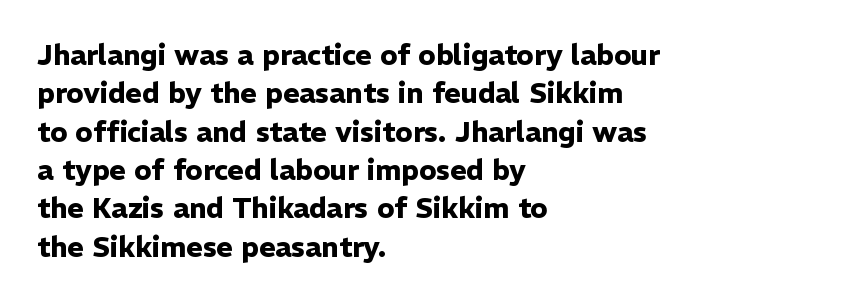
The image shows 28 px heavy sans-serif type, upright; set left-aligned, normal line spacing (1.37x), normal letter spacing, not underlined; low stroke contrast and a medium x-height.
